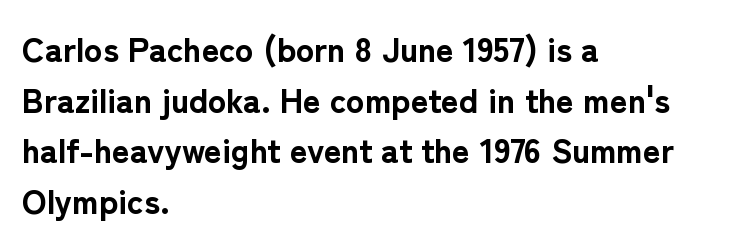
Regarding serifs, this sample does without them. This is the regular roman posture of the typeface. In terms of letterspacing, this is plain default setting. This sample is left-justified, so line endings fall wherever the words run out. The rendering uses natural spacing where letterforms have individual widths.
